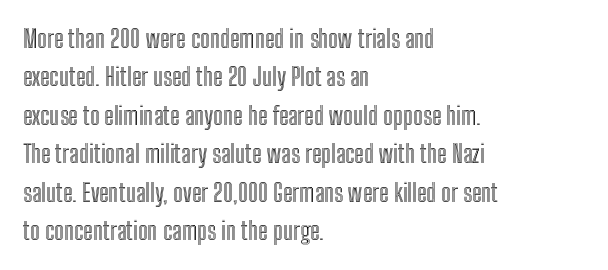
Q: Is the text italic (slanted)? A: No, it is upright.
Q: Is the text underlined? A: No.
Q: How is the paragraph aligned? A: Left-aligned.
Q: Is the spacing between letters normal or unusually wide? A: Normal.
Q: Is the spacing between lines tight, normal or loose? A: Normal.
